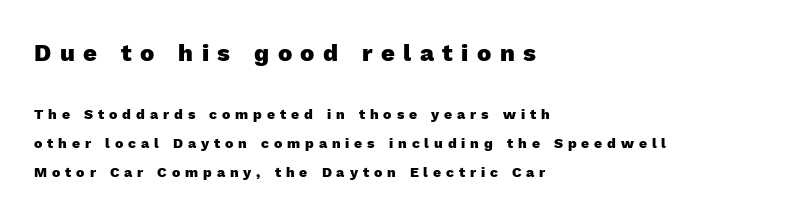
The lettering holds an erect, upright posture throughout. Is the lower block the larger one? No — the upper block carries the bigger type. A typesetter would call this leading open, well beyond the default. Typographic density is high because the face is bold. Letters rest on an invisible, unmarked baseline.
